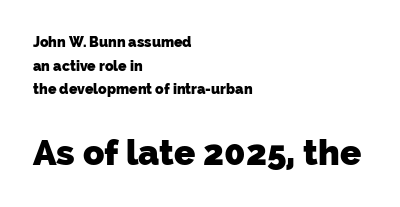
Check where the strokes stop: nothing finishes them off — pure sans. The second block has been scaled up relative to the first. The passage shown is typed in a proportional face where columns would drift. Words float on clear page, feet unadorned.
